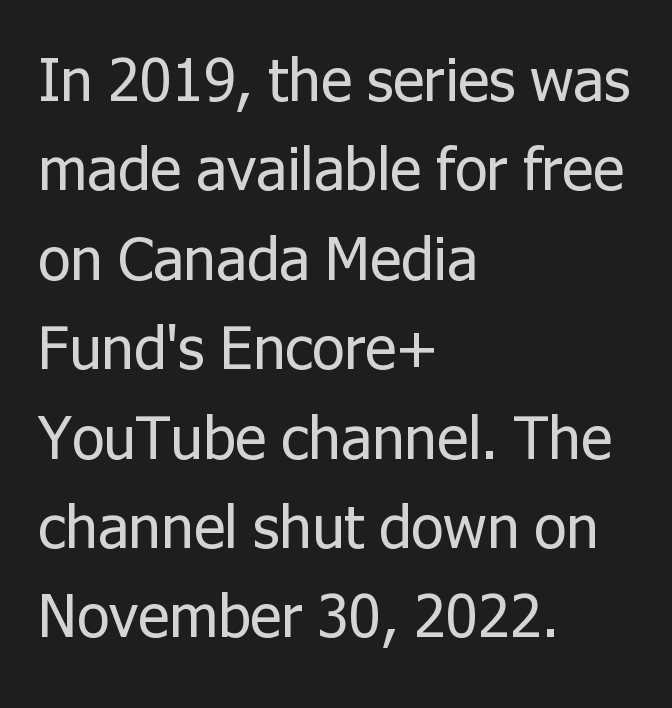
Q: Is the text bold? A: No.
Q: Is the text italic (slanted)? A: No, it is upright.
Q: Is the typeface a serif or a sans-serif typeface? A: Sans-serif.
Q: Is the text underlined? A: No.
Q: How is the paragraph aligned? A: Left-aligned.
Q: Is the spacing between letters normal or unusually wide? A: Normal.
Q: Is the spacing between lines tight, normal or loose? A: Normal.
Q: Width (condensed, normal, or wide)? A: Normal.
Q: Stroke contrast? A: Low.
Q: x-height? A: Medium.
Q: Monospaced? A: No.
